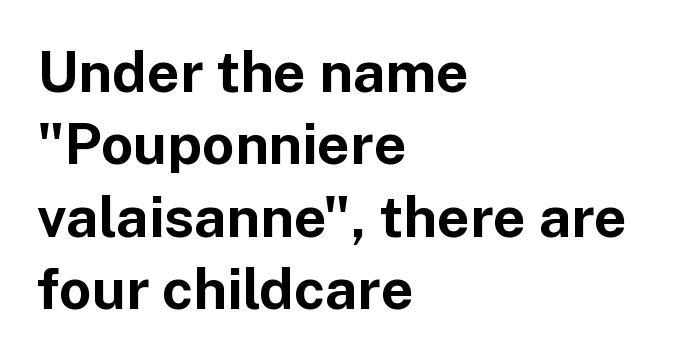
{"serif": "no", "italic": "no", "bold": "yes", "weight": "bold", "width": "normal", "stroke_contrast": "low", "x_height": "medium", "monospaced": "no", "underline": "no", "align": "left", "line_spacing": "normal", "line_spacing_ratio": 1.27, "letter_spacing": "normal", "letter_spacing_em": 0.0, "glyph_px": 57}
